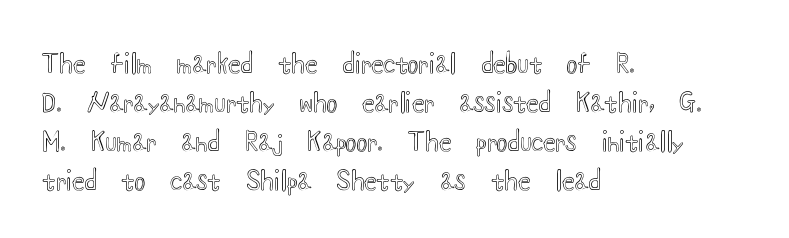
The image shows 25 px text type, upright; set left-aligned, normal line spacing (1.56x), normal letter spacing, not underlined.
